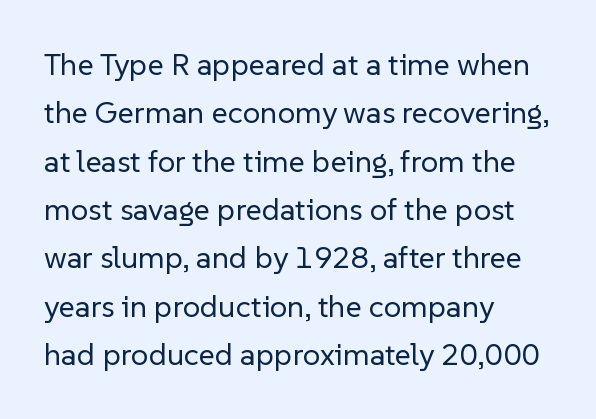
The letters advance in unequal steps, a hallmark of proportional type. Notice how the stems are strictly vertical — no italics here. Rule under the text: the space is simply empty. Quick note: interline space is typical. In CSS terms this would be text-align: left.
